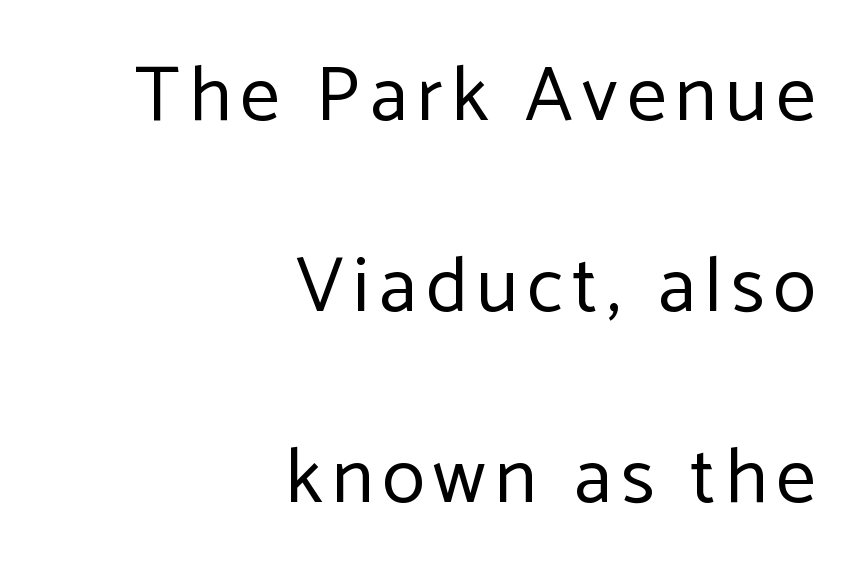
The image shows 78 px regular-weight sans-serif type, upright; set right-aligned, loose line spacing (2.45x), not underlined; low stroke contrast and a medium x-height.
